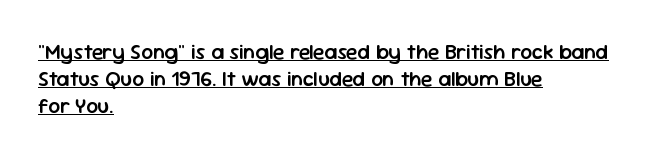
{"italic": "no", "bold": "semi", "underline": "yes", "align": "left", "line_spacing": "normal", "line_spacing_ratio": 1.28, "letter_spacing": "normal", "letter_spacing_em": 0.0, "glyph_px": 21}
